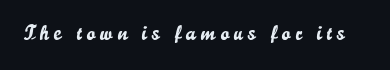
The image shows 21 px text type; set unusually wide letter spacing (+0.23 em), not underlined.
